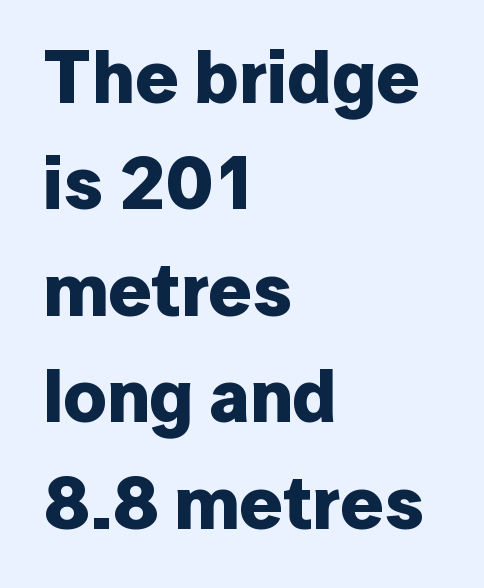
Q: Is the text bold? A: Yes.
Q: Is the text italic (slanted)? A: No, it is upright.
Q: Is the typeface a serif or a sans-serif typeface? A: Sans-serif.
Q: Is the text underlined? A: No.
Q: How is the paragraph aligned? A: Left-aligned.
Q: Is the spacing between letters normal or unusually wide? A: Normal.
Q: Is the spacing between lines tight, normal or loose? A: Normal.
Q: Width (condensed, normal, or wide)? A: Normal.
Q: Stroke contrast? A: Low.
Q: x-height? A: Medium.
Q: Monospaced? A: No.
